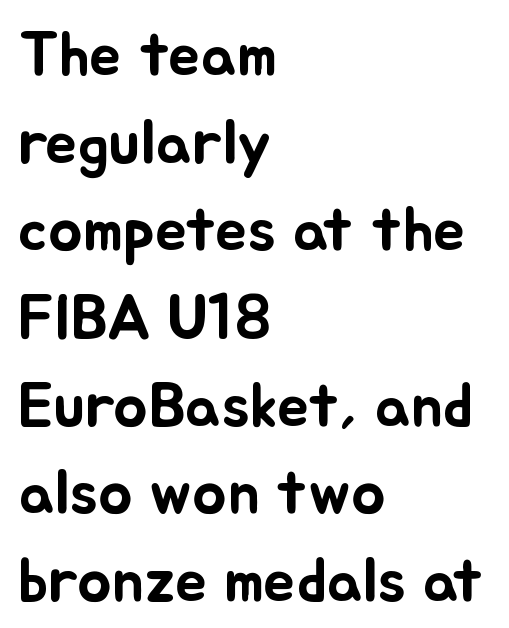
Rows of type keep a routine distance in the vertical direction. Unmarked baselines from the first word to the last. The passage shown is typed in a proportional face where columns would drift. A classic flush-left, rag-right setting is used for this passage. Is there any slant? The stems are plumb.
